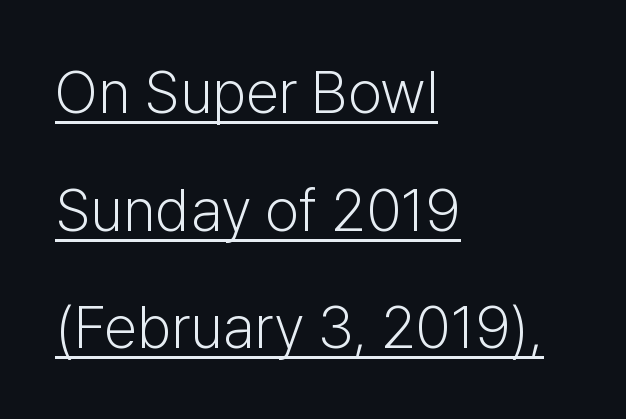
Q: Is the text bold? A: No.
Q: Is the text italic (slanted)? A: No, it is upright.
Q: Is the typeface a serif or a sans-serif typeface? A: Sans-serif.
Q: Is the text underlined? A: Yes.
Q: How is the paragraph aligned? A: Left-aligned.
Q: Is the spacing between letters normal or unusually wide? A: Normal.
Q: Is the spacing between lines tight, normal or loose? A: Loose.
Q: Width (condensed, normal, or wide)? A: Normal.
Q: Stroke contrast? A: Low.
Q: x-height? A: Medium.
Q: Monospaced? A: No.
